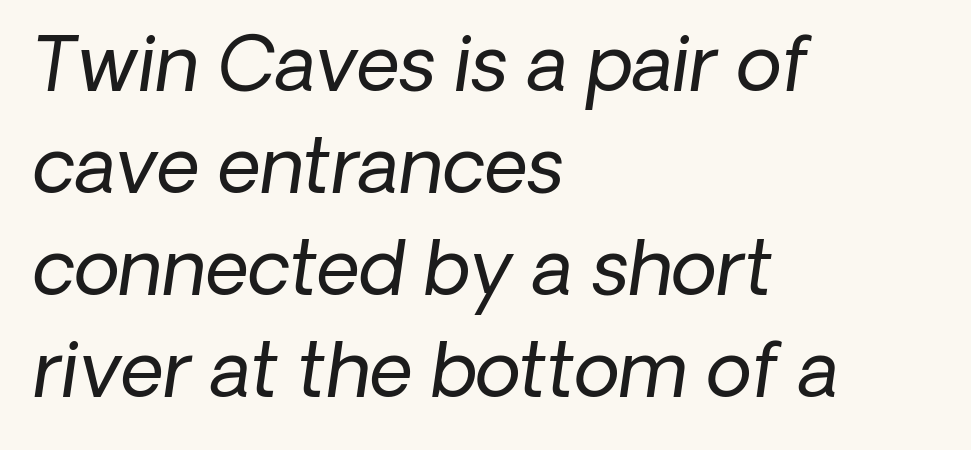
Default kerning and tracking; the words read as compact shapes. Alignment: flush left. Heft: none added — not bold. Quick note: italic. The string is rendered with underlining switched off. Honestly, the row spacing looks completely unremarkable.
